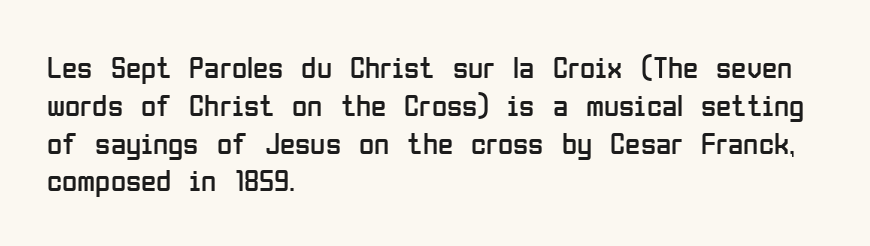
Q: Is the text bold? A: No.
Q: Is the text italic (slanted)? A: No, it is upright.
Q: Is the typeface a serif or a sans-serif typeface? A: Sans-serif.
Q: Is the text underlined? A: No.
Q: How is the paragraph aligned? A: Left-aligned.
Q: Is the spacing between letters normal or unusually wide? A: Normal.
Q: Width (condensed, normal, or wide)? A: Condensed.
Q: Stroke contrast? A: Low.
Q: x-height? A: Medium.
Q: Monospaced? A: No.
